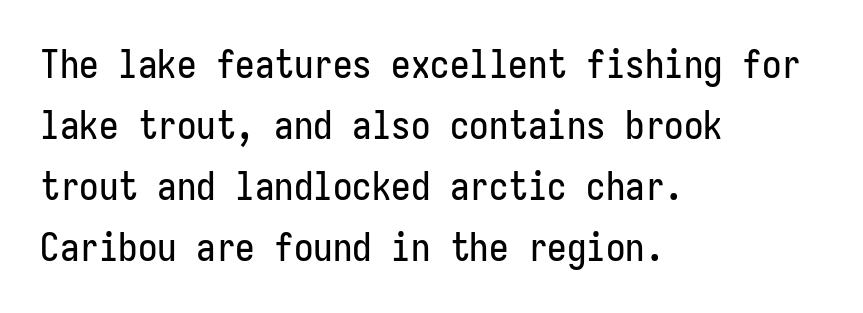
The image shows 39 px condensed sans-serif type, upright; set left-aligned, normal line spacing (1.56x), normal letter spacing, not underlined; low stroke contrast and a medium x-height.
